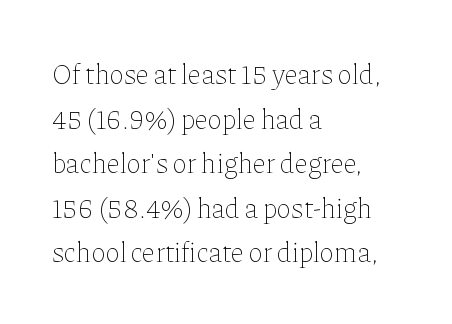
The image shows 28 px thin type, upright; set left-aligned, normal line spacing (1.59x), normal letter spacing, not underlined; low stroke contrast and a medium x-height.
